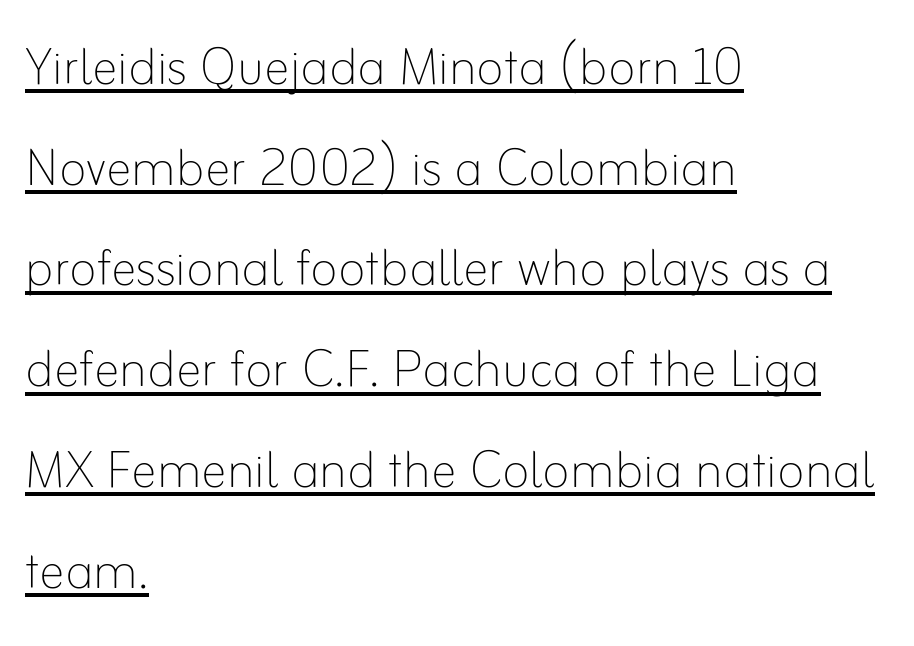
Q: Is the text bold? A: No.
Q: Is the text italic (slanted)? A: No, it is upright.
Q: Is the text underlined? A: Yes.
Q: How is the paragraph aligned? A: Left-aligned.
Q: Is the spacing between letters normal or unusually wide? A: Normal.
Q: Is the spacing between lines tight, normal or loose? A: Normal.
Q: Width (condensed, normal, or wide)? A: Normal.
Q: Stroke contrast? A: Low.
Q: x-height? A: Small.
Q: Monospaced? A: No.
